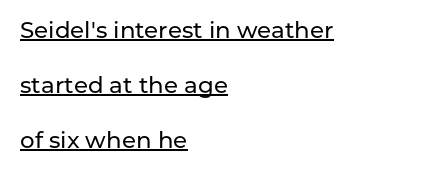
Q: Is the text italic (slanted)? A: No, it is upright.
Q: Is the text underlined? A: Yes.
Q: How is the paragraph aligned? A: Left-aligned.
Q: Is the spacing between letters normal or unusually wide? A: Normal.
Q: Is the spacing between lines tight, normal or loose? A: Loose.
